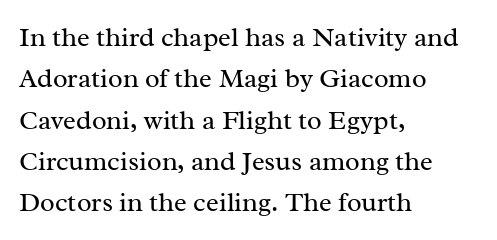
The image shows 27 px text type, upright; set left-aligned, normal line spacing (1.53x), normal letter spacing, not underlined.
